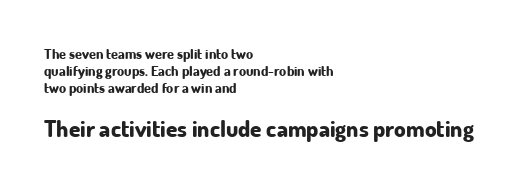
{"italic": "no", "bold": "yes", "underline": "no", "align": "left", "line_spacing_ratio": 1.21, "letter_spacing": "normal", "letter_spacing_em": 0.0, "larger_block": "second", "size_ratio": 1.64, "glyph_px": 23}
